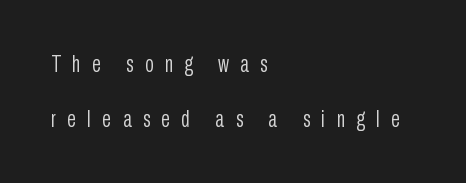
{"italic": "no", "bold": "no", "underline": "no", "align": "left", "line_spacing": "loose", "line_spacing_ratio": 2.38, "letter_spacing": "wide", "letter_spacing_em": 0.49, "glyph_px": 23}
